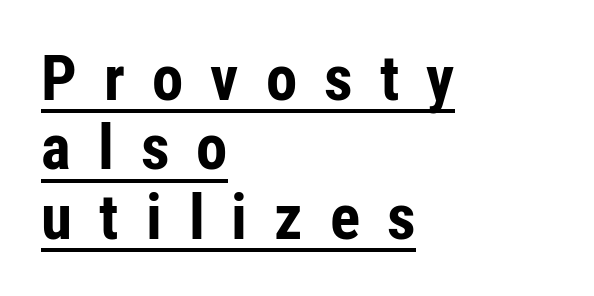
Q: Is the text bold? A: Yes.
Q: Is the text italic (slanted)? A: No, it is upright.
Q: Is the typeface a serif or a sans-serif typeface? A: Sans-serif.
Q: Is the text underlined? A: Yes.
Q: How is the paragraph aligned? A: Left-aligned.
Q: Is the spacing between letters normal or unusually wide? A: Unusually wide.
Q: Is the spacing between lines tight, normal or loose? A: Tight.
Q: Width (condensed, normal, or wide)? A: Condensed.
Q: Stroke contrast? A: Low.
Q: x-height? A: Medium.
Q: Monospaced? A: No.
